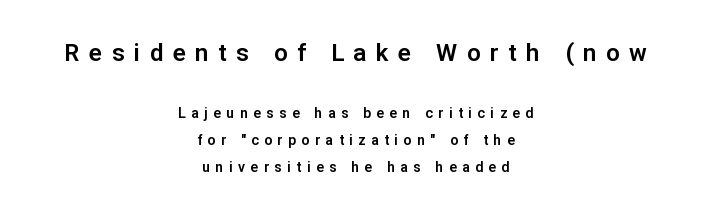
Vertically, the passage feels expansive, rows floating well apart. Notice how the passage keeps no hard edge, just a central spine. Unmarked baselines from the first word to the last. Type size steps down from the first block to the second. How are the letters spaced? Widely, with obvious added tracking. No italicization has been applied; the sample stays upright.
